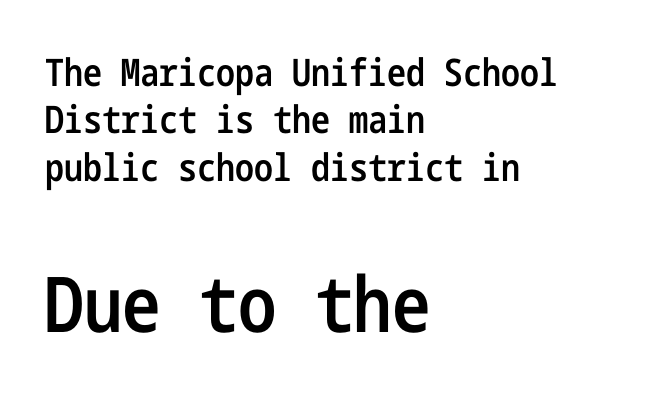
{"serif": "no", "italic": "no", "bold": "semi", "weight": "semibold", "width": "condensed", "stroke_contrast": "low", "x_height": "medium", "underline": "no", "align": "left", "line_spacing": "normal", "line_spacing_ratio": 1.25, "letter_spacing": "normal", "letter_spacing_em": 0.0, "larger_block": "second", "size_ratio": 2.03, "glyph_px": 77}
